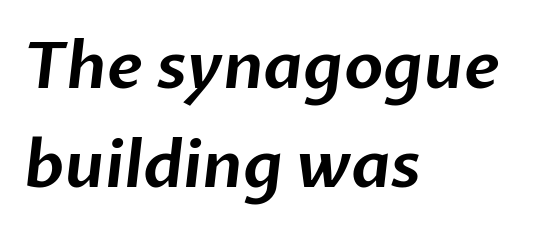
Note the varied advance widths — an 'i' is clearly narrower than an 'm'. Font category for this specimen: sans-serif. Visually the block forms a straight wall on the left and a jagged coastline on the right. Check the space under the baseline: it is left empty. The passage shown stacks its lines at a standard gap. Inter-character spacing is left at the font's built-in metrics.
